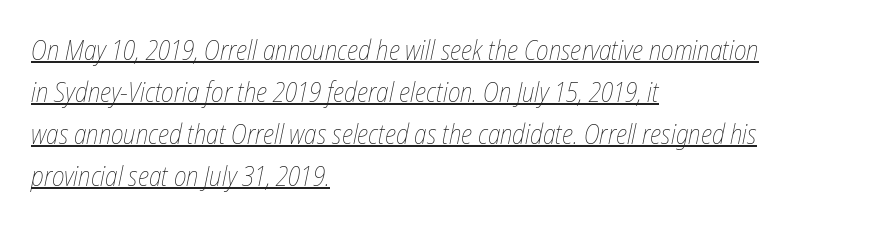
{"italic": "yes", "lean": "right", "slant_degrees": 12, "bold": "no", "underline": "yes", "align": "left", "line_spacing": "normal", "line_spacing_ratio": 1.55, "letter_spacing": "normal", "letter_spacing_em": 0.0, "glyph_px": 27}
